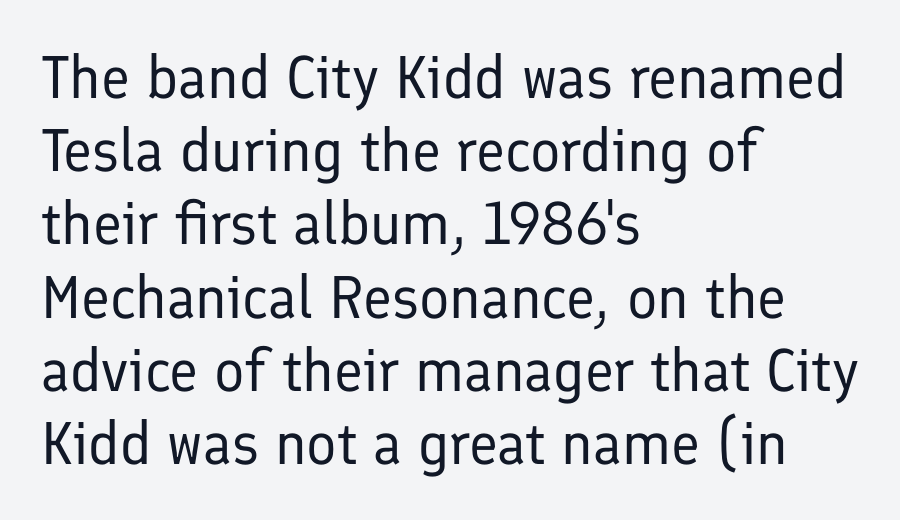
Q: Is the text bold? A: No.
Q: Is the text italic (slanted)? A: No, it is upright.
Q: Is the typeface a serif or a sans-serif typeface? A: Sans-serif.
Q: Is the text underlined? A: No.
Q: How is the paragraph aligned? A: Left-aligned.
Q: Is the spacing between letters normal or unusually wide? A: Normal.
Q: Width (condensed, normal, or wide)? A: Normal.
Q: Stroke contrast? A: Low.
Q: x-height? A: Medium.
Q: Monospaced? A: No.
